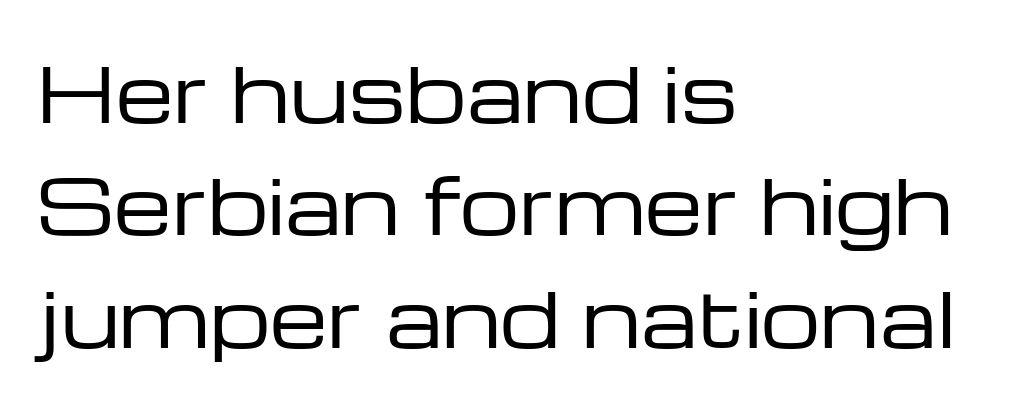
{"serif": "no", "italic": "no", "bold": "no", "weight": "regular", "width": "wide", "stroke_contrast": "low", "x_height": "medium", "monospaced": "no", "underline": "no", "align": "left", "line_spacing": "normal", "line_spacing_ratio": 1.5, "letter_spacing": "normal", "letter_spacing_em": 0.0, "glyph_px": 75}
